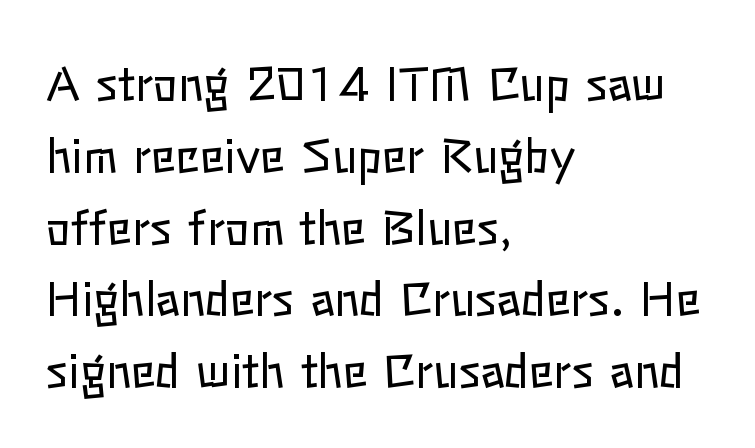
The image shows 46 px regular-weight type, upright; set left-aligned, normal line spacing (1.56x), normal letter spacing, not underlined; low stroke contrast and a medium x-height.
